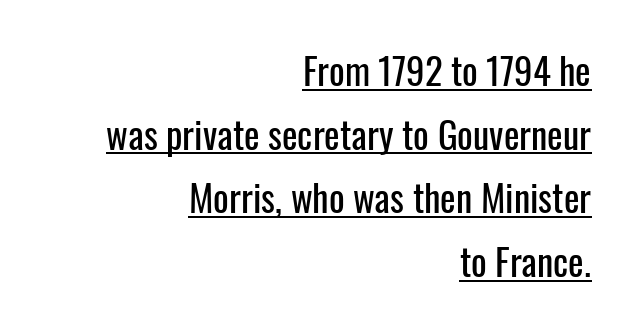
Q: Is the text italic (slanted)? A: No, it is upright.
Q: Is the typeface a serif or a sans-serif typeface? A: Sans-serif.
Q: Is the text underlined? A: Yes.
Q: How is the paragraph aligned? A: Right-aligned.
Q: Is the spacing between letters normal or unusually wide? A: Normal.
Q: Width (condensed, normal, or wide)? A: Condensed.
Q: Stroke contrast? A: Low.
Q: x-height? A: Medium.
Q: Monospaced? A: No.
